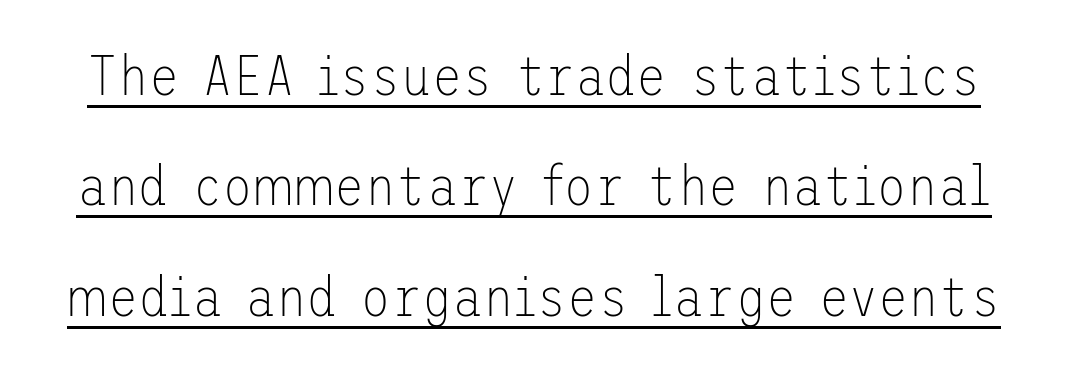
Q: Is the text bold? A: No.
Q: Is the text italic (slanted)? A: No, it is upright.
Q: Is the typeface a serif or a sans-serif typeface? A: Sans-serif.
Q: Is the text underlined? A: Yes.
Q: Is the spacing between letters normal or unusually wide? A: Normal.
Q: Is the spacing between lines tight, normal or loose? A: Loose.
Q: Width (condensed, normal, or wide)? A: Normal.
Q: Stroke contrast? A: Low.
Q: x-height? A: Medium.
